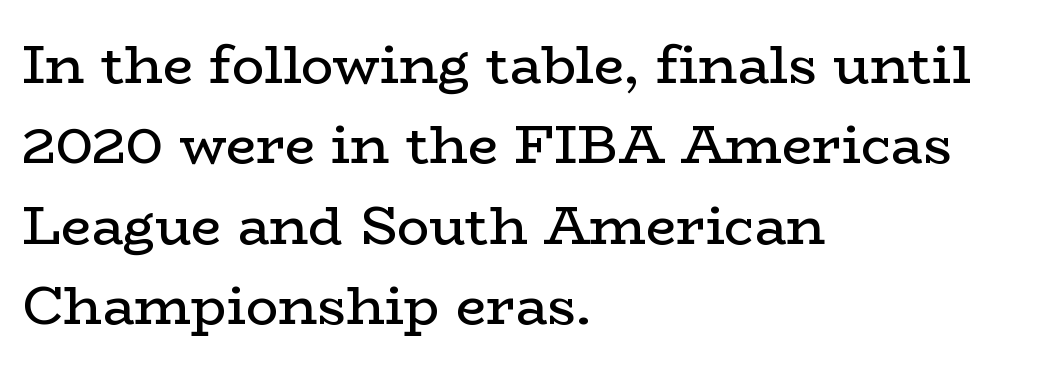
Lines of text with bare space underneath. Typographically, this falls in the serif category. Vertical spacing — default. Characters remain perfectly vertical along every line. Each letter keeps its own natural width here, so spacing adapts to shape.
